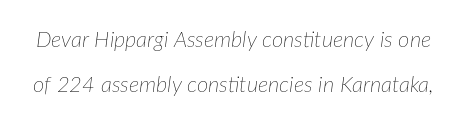
Heft: none added — not bold. These lines were composed using italics. The strip under each line holds only bare page. This block would shrink considerably if given ordinary leading; it's expanded now. Look at the tracking — it's just the regular setting, nothing added.
